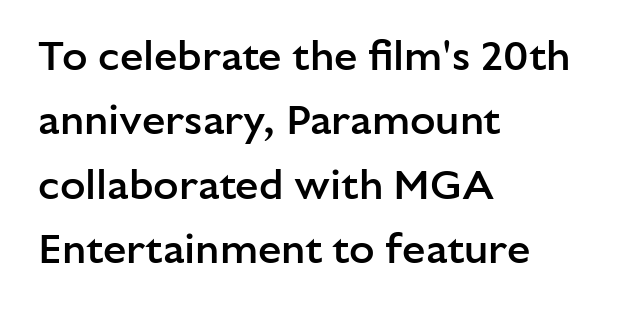
Summary of vertical rhythm: regular, with standard interline spacing. Where is the straight margin? On the left. When letters stand straight like this, we call the style roman or upright. The letters carry no serifs — their stems end cleanly without finishing strokes. This rendering features lettering with no underline. What weight is shown? A semibold, between regular and bold.
